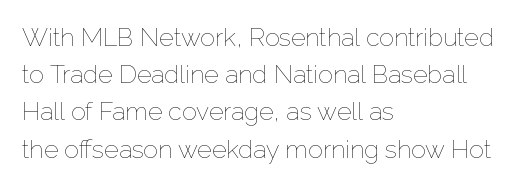
Q: Is the text bold? A: No.
Q: Is the text italic (slanted)? A: No, it is upright.
Q: Is the text underlined? A: No.
Q: How is the paragraph aligned? A: Left-aligned.
Q: Is the spacing between letters normal or unusually wide? A: Normal.
Q: Is the spacing between lines tight, normal or loose? A: Normal.
